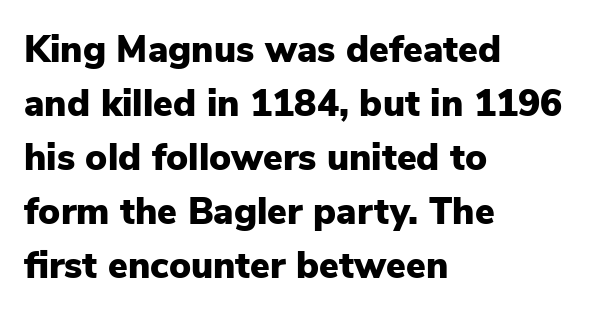
Honestly, there is no underline to notice here at all. The lettering holds an erect, upright posture throughout. Here the glyphs are tracked normally, forming tight word shapes. The typesetter chose a ragged-right arrangement here. The letters advance in unequal steps, a hallmark of proportional type. In terms of leading, this rendering sits right in the middle.
